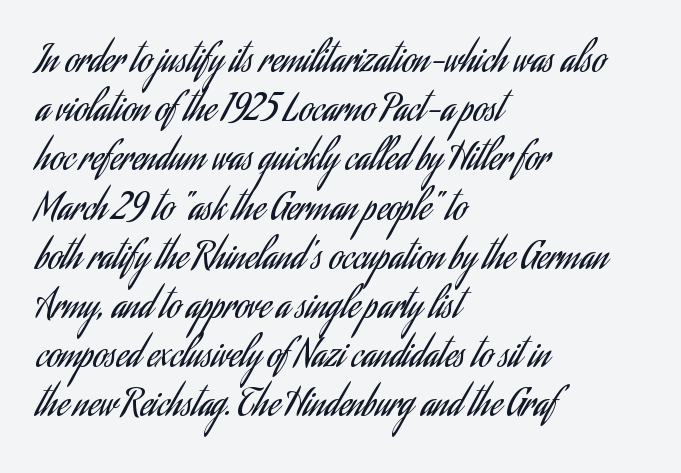
Here the glyphs are tracked normally, forming tight word shapes. The lines sit at an ordinary, default distance from one another. The letters advance in unequal steps, a hallmark of proportional type. You can tell from the bare stems that sans-serif type was used. Horizontally, the lines are justified to the leading edge only.
